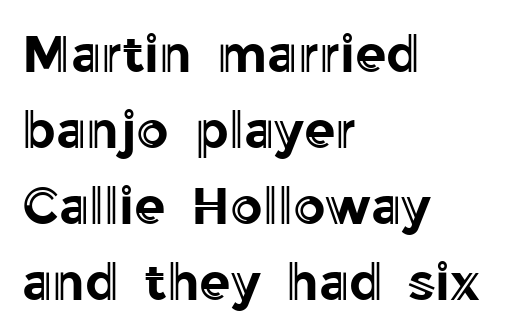
Honestly, the row spacing looks completely unremarkable. The zone under the glyphs is completely vacant. There is no visible air inserted between adjacent glyphs. Casual observation: everything's shoved over to the left. Proportional: the letters do not fall into vertical columns. No italicization has been applied; the sample stays upright.
